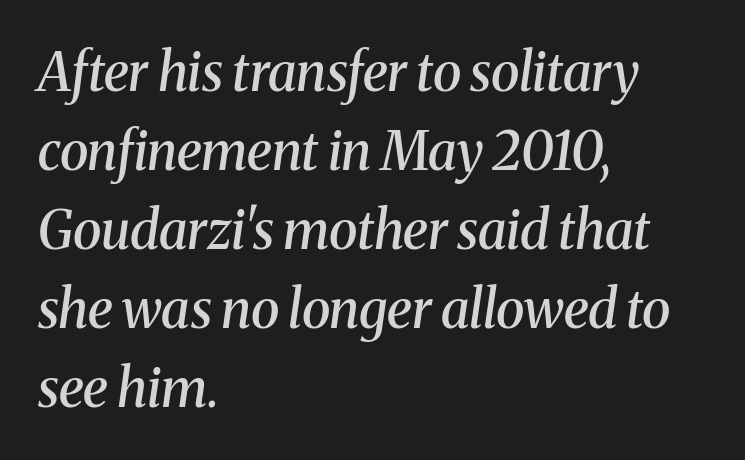
{"serif": "yes", "italic": "yes", "lean": "right", "slant_degrees": 8, "bold": "semi", "weight": "semibold", "width": "normal", "stroke_contrast": "medium", "x_height": "medium", "monospaced": "no", "underline": "no", "align": "left", "line_spacing": "normal", "line_spacing_ratio": 1.49, "letter_spacing": "normal", "letter_spacing_em": 0.0, "glyph_px": 53}
